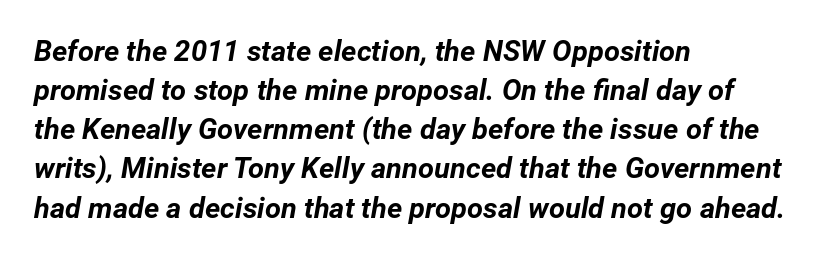
Plenty of ink on the page — the face is bold. Style check: oblique. Honestly, the row spacing looks completely unremarkable. A bare baseline throughout the passage. Proportional: the letters do not fall into vertical columns. Each word holds together tightly as a unit, with standard inter-letter gaps.
